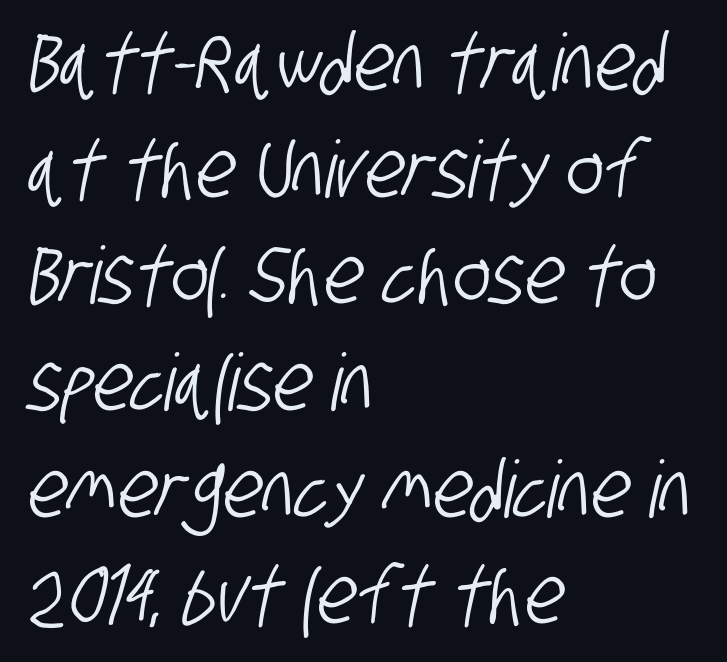
Q: Is the typeface a serif or a sans-serif typeface? A: Sans-serif.
Q: Is the text underlined? A: No.
Q: How is the paragraph aligned? A: Left-aligned.
Q: Is the spacing between letters normal or unusually wide? A: Normal.
Q: Is the spacing between lines tight, normal or loose? A: Normal.
Q: Width (condensed, normal, or wide)? A: Condensed.
Q: Stroke contrast? A: Low.
Q: x-height? A: Large.
Q: Monospaced? A: No.
